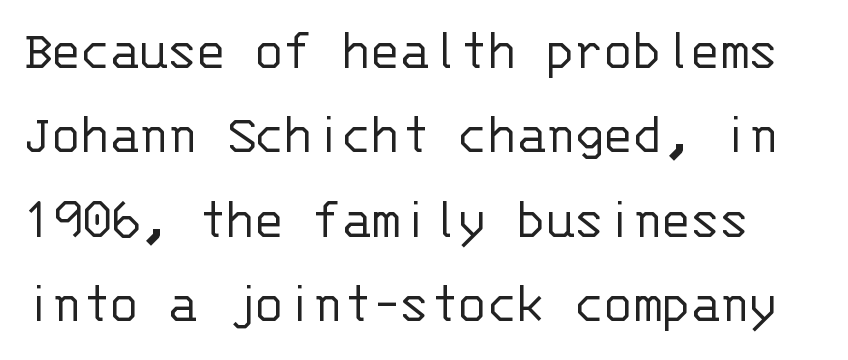
Clear beneath every line of the passage. Standard letterfit; no display-style spreading of the glyphs. Type style note: lacks serifs. Each letter, wide or thin by design, is forced into the same width here. Tall strokes in this sample are plumb rather than angled. Is the stroke heavy? The answer is a plain regular-or-lighter.
